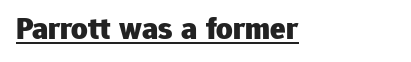
To sum up the face: it is a sans, with no serifs. Heavy, bold letterforms. This sample uses an upright cut, with every glyph sitting square on the baseline. The rendering uses natural spacing where letterforms have individual widths.
